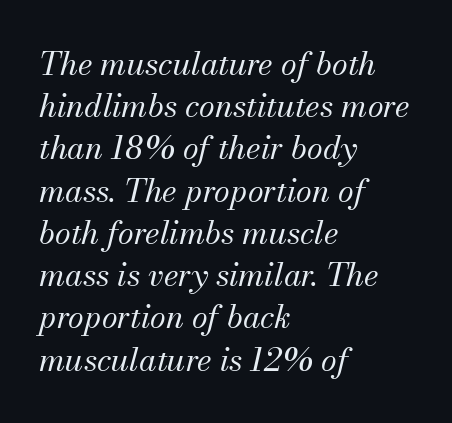
{"serif": "yes", "italic": "yes", "lean": "right", "slant_degrees": 13, "bold": "no", "weight": "regular", "width": "normal", "stroke_contrast": "medium", "x_height": "small", "monospaced": "no", "underline": "no", "align": "left", "line_spacing": "normal", "line_spacing_ratio": 1.32, "letter_spacing": "normal", "letter_spacing_em": 0.0, "glyph_px": 32}
